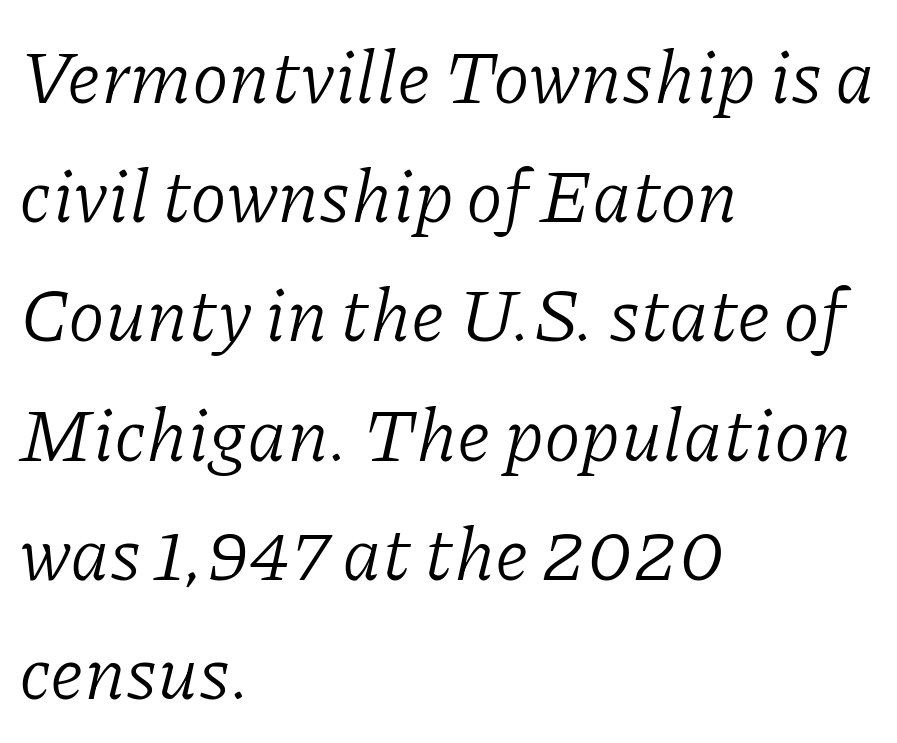
Vertically, the passage feels balanced, rows spaced as you'd expect. The space directly below the letters is spotless. A typesetter would call this proportional, since set widths differ per character. Short and long lines alike share a common starting point at left.
